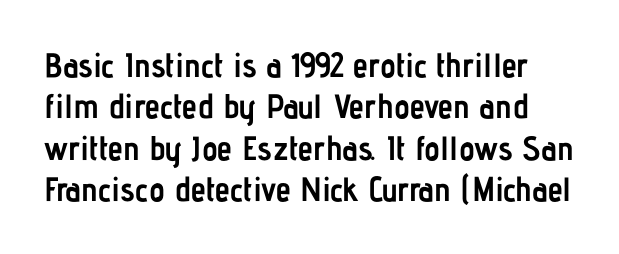
{"serif": "no", "italic": "no", "bold": "yes", "weight": "semibold", "width": "condensed", "stroke_contrast": "low", "x_height": "medium", "monospaced": "no", "underline": "no", "line_spacing_ratio": 1.22, "letter_spacing": "normal", "letter_spacing_em": 0.0, "glyph_px": 34}
